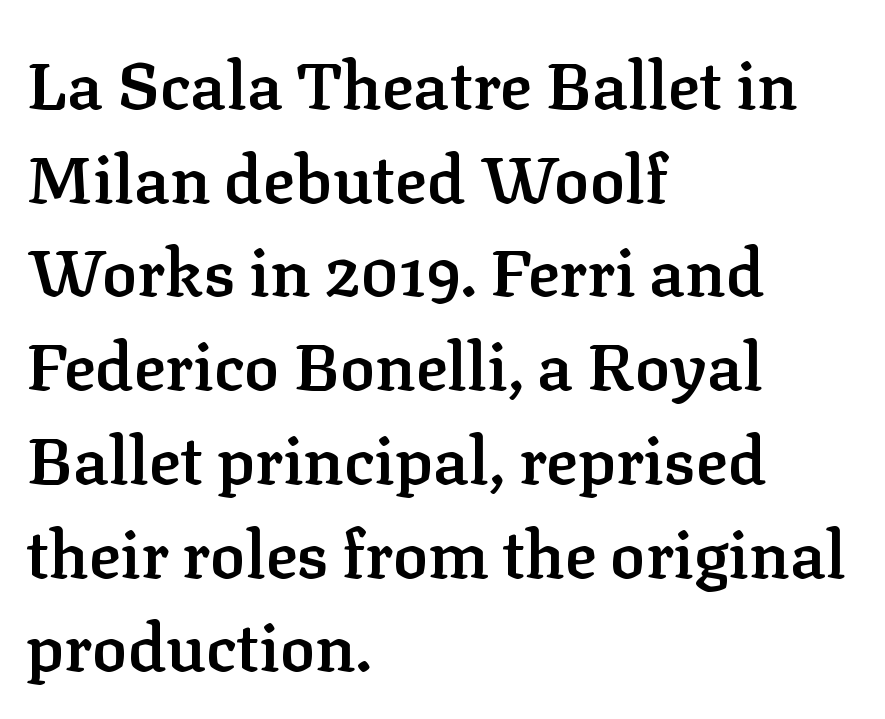
The lettering holds an erect, upright posture throughout. The space between consecutive lines is moderate. The compositor pushed each line to the left boundary. Its strokes are somewhat broadened, the hallmark of semibold type.
